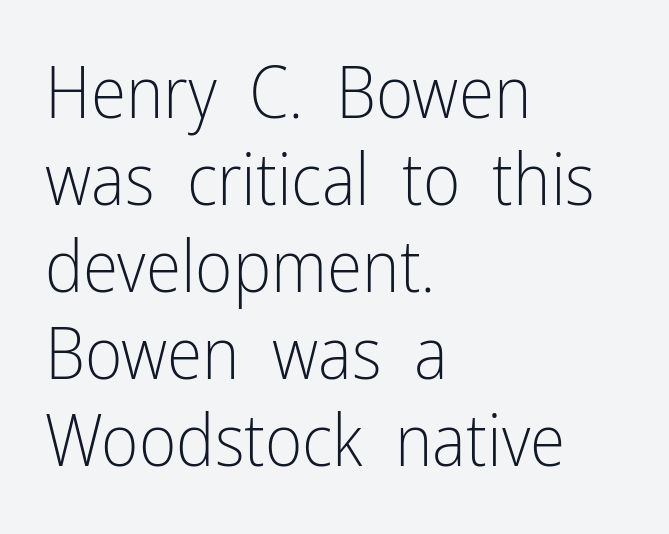
The image shows 72 px light, condensed sans-serif type, upright; set left-aligned, line spacing 1.21x, normal letter spacing, not underlined; low stroke contrast and a medium x-height.
